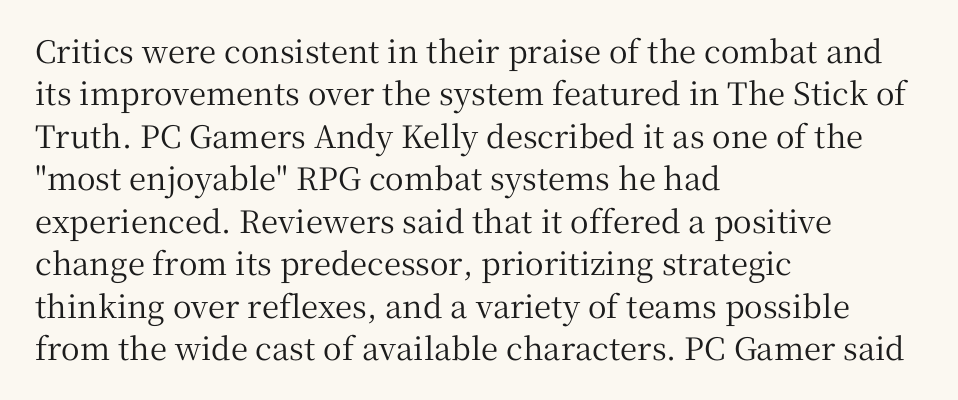
Just letters on the line, the space beneath them empty. The rendering shows small feet on the letterforms — a serif design. If you measured baseline to baseline, you'd find a middling distance. Character widths vary here, with narrow letters taking less room than wide ones. Compared with typical body copy, the letter spacing here is the same. In CSS terms this would be text-align: left.
